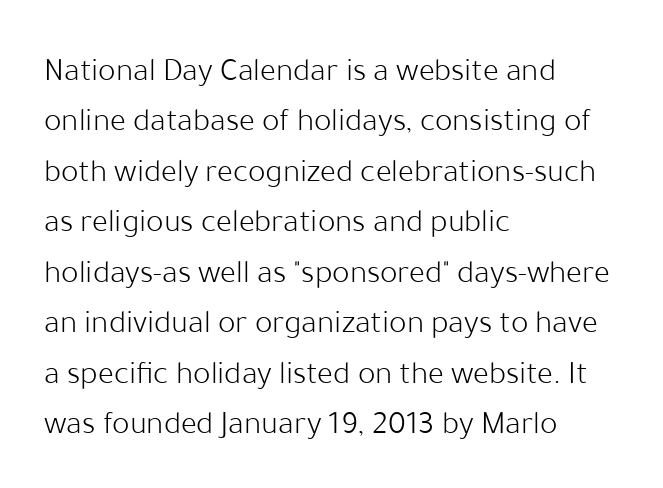
{"serif": "no", "italic": "no", "bold": "no", "weight": "light", "width": "normal", "stroke_contrast": "low", "x_height": "medium", "monospaced": "no", "underline": "no", "align": "left", "line_spacing": "normal", "line_spacing_ratio": 1.53, "letter_spacing": "normal", "letter_spacing_em": 0.0, "glyph_px": 33}
